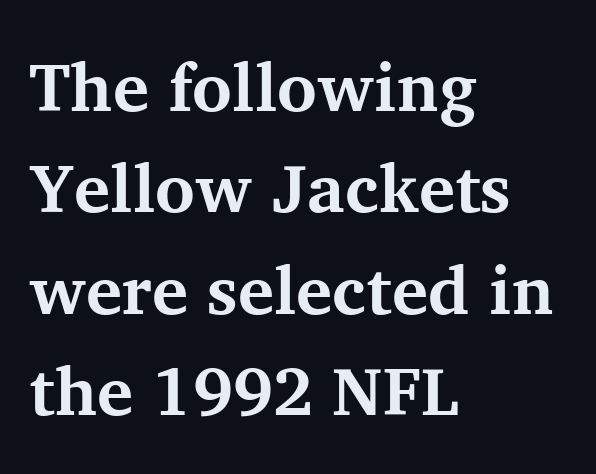
Q: Is the text bold? A: Yes.
Q: Is the text italic (slanted)? A: No, it is upright.
Q: Is the typeface a serif or a sans-serif typeface? A: Serif.
Q: Is the text underlined? A: No.
Q: How is the paragraph aligned? A: Left-aligned.
Q: Is the spacing between letters normal or unusually wide? A: Normal.
Q: Is the spacing between lines tight, normal or loose? A: Normal.
Q: Width (condensed, normal, or wide)? A: Normal.
Q: Stroke contrast? A: Medium.
Q: x-height? A: Medium.
Q: Monospaced? A: No.
